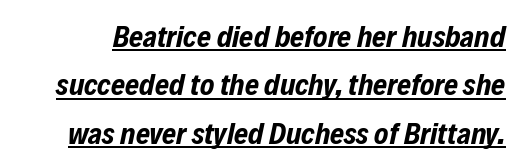
Q: Is the text bold? A: Yes.
Q: Is the text italic (slanted)? A: Yes, it leans right by about 12 degrees.
Q: Is the text underlined? A: Yes.
Q: Is the spacing between letters normal or unusually wide? A: Normal.
Q: Is the spacing between lines tight, normal or loose? A: Normal.
Q: Width (condensed, normal, or wide)? A: Condensed.
Q: Stroke contrast? A: Low.
Q: x-height? A: Medium.
Q: Monospaced? A: No.
